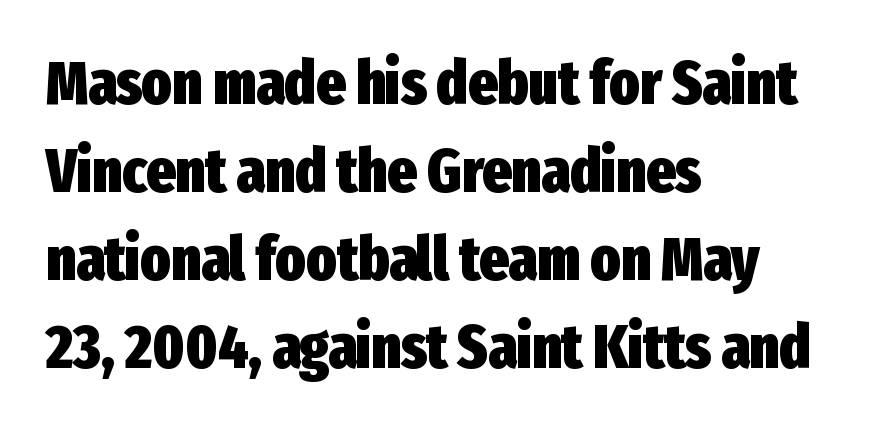
The image shows 62 px heavy, condensed sans-serif type, upright; set left-aligned, normal line spacing (1.42x), normal letter spacing, not underlined; low stroke contrast and a medium x-height.
